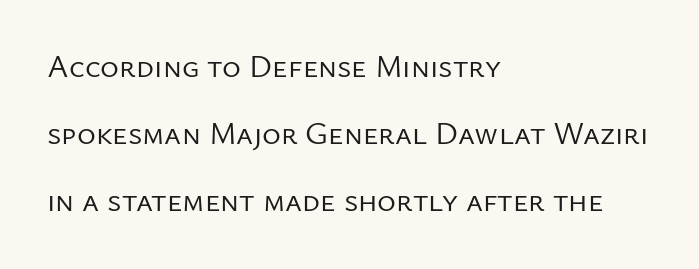
Q: Is the text bold? A: No.
Q: Is the text italic (slanted)? A: No, it is upright.
Q: Is the typeface a serif or a sans-serif typeface? A: Sans-serif.
Q: Is the text underlined? A: No.
Q: How is the paragraph aligned? A: Left-aligned.
Q: Is the spacing between letters normal or unusually wide? A: Normal.
Q: Is the spacing between lines tight, normal or loose? A: Loose.
Q: Width (condensed, normal, or wide)? A: Normal.
Q: Stroke contrast? A: Low.
Q: x-height? A: Medium.
Q: Monospaced? A: No.
